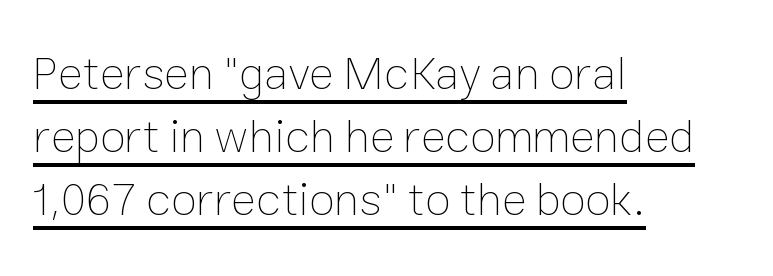
The font's upright variant was chosen for this text. The words here are underlined. Nobody touched the tracking dial on this one. This reads as an unemphasized weight, regular at the heaviest.
